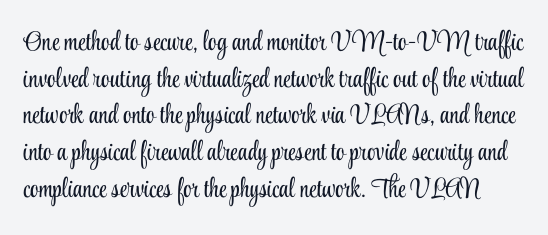
{"bold": "no", "underline": "no", "line_spacing": "normal", "line_spacing_ratio": 1.36, "letter_spacing": "normal", "letter_spacing_em": 0.0, "glyph_px": 27}
